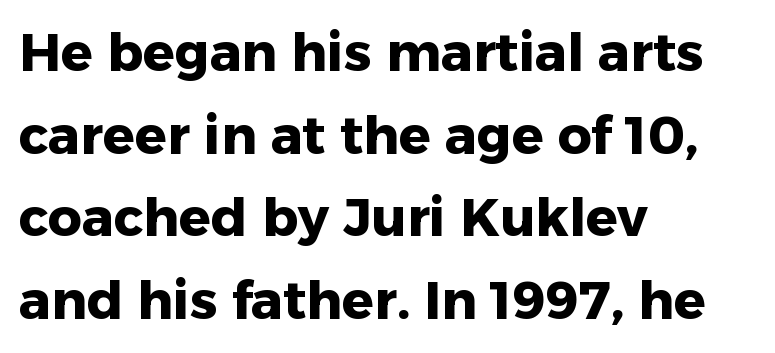
The image shows 53 px heavy sans-serif type, upright; set left-aligned, normal line spacing (1.56x), normal letter spacing, not underlined; low stroke contrast and a medium x-height.
